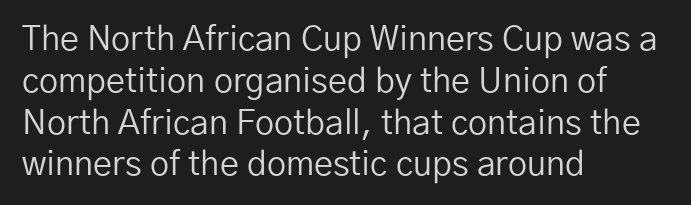
{"serif": "no", "italic": "no", "bold": "no", "weight": "regular", "width": "normal", "stroke_contrast": "low", "x_height": "medium", "monospaced": "no", "underline": "no", "align": "left", "line_spacing_ratio": 1.23, "letter_spacing": "normal", "letter_spacing_em": 0.0, "glyph_px": 34}
